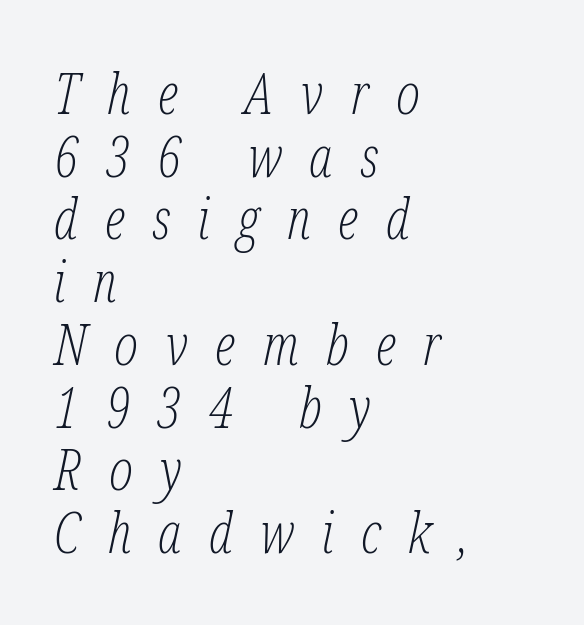
A light-to-regular cut is what we see here. Short note: letters widely spaced. A clean baseline with only descenders dipping below it. Serifs: yes, visible at the terminals of the letterforms. The letters advance in unequal steps, a hallmark of proportional type.
